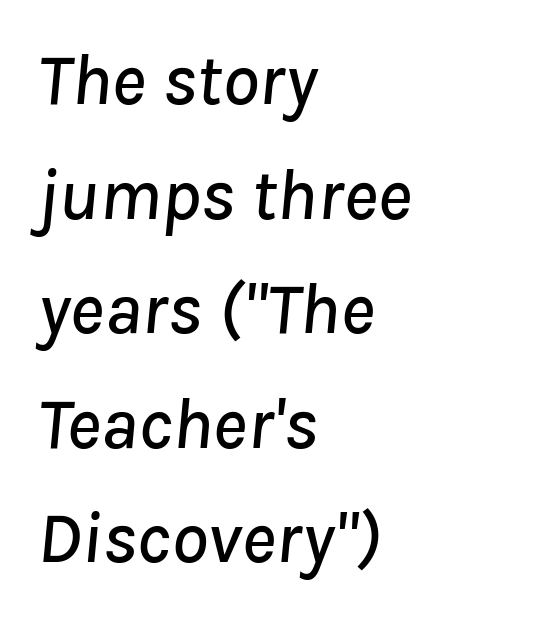
The text block is weighted toward the left margin, trailing off unevenly rightward. Looking at the ascenders, they clearly lean. Glyph-to-glyph distance matches everyday printed text. Anything drawn beneath the words? Only blank space. Note the varied advance widths — an 'i' is clearly narrower than an 'm'.
